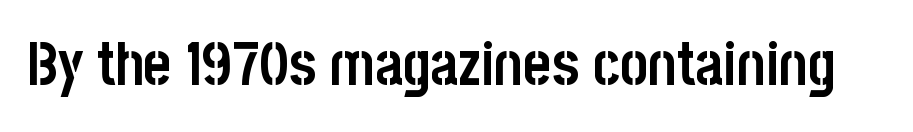
Q: Is the text bold? A: Yes.
Q: Is the text italic (slanted)? A: No, it is upright.
Q: Is the typeface a serif or a sans-serif typeface? A: Sans-serif.
Q: Is the text underlined? A: No.
Q: Is the spacing between letters normal or unusually wide? A: Normal.
Q: Width (condensed, normal, or wide)? A: Condensed.
Q: Stroke contrast? A: Low.
Q: x-height? A: Large.
Q: Monospaced? A: No.
